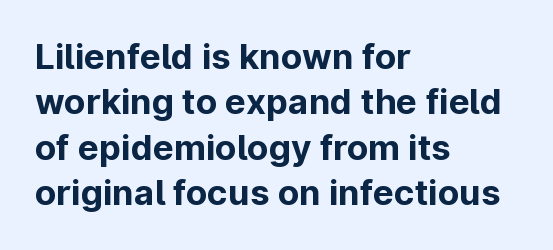
The image shows 35 px bold sans-serif type, upright; set left-aligned, normal line spacing (1.3x), normal letter spacing, not underlined; low stroke contrast and a medium x-height.
